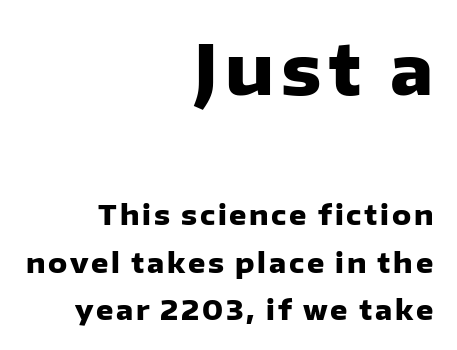
{"serif": "no", "italic": "no", "bold": "yes", "weight": "heavy", "width": "normal", "stroke_contrast": "low", "x_height": "medium", "monospaced": "no", "underline": "no", "align": "right", "line_spacing_ratio": 1.75, "larger_block": "first", "size_ratio": 2.52, "glyph_px": 68}
